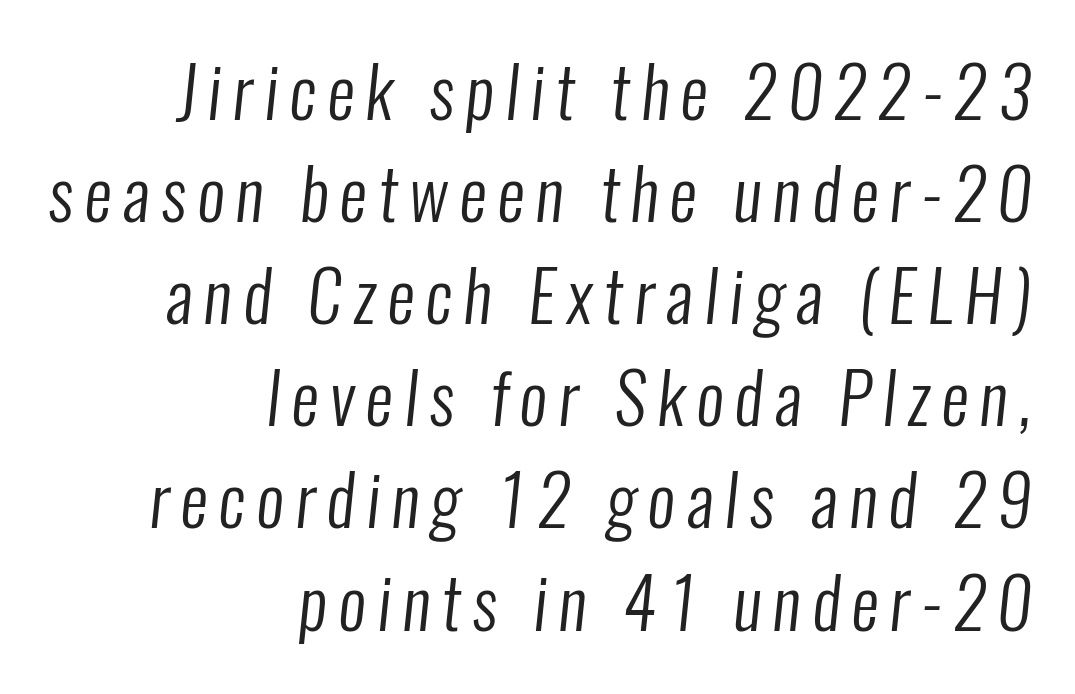
{"serif": "no", "bold": "no", "weight": "regular", "width": "condensed", "stroke_contrast": "low", "x_height": "medium", "monospaced": "no", "underline": "no", "align": "right", "line_spacing": "normal", "line_spacing_ratio": 1.48, "glyph_px": 69}
